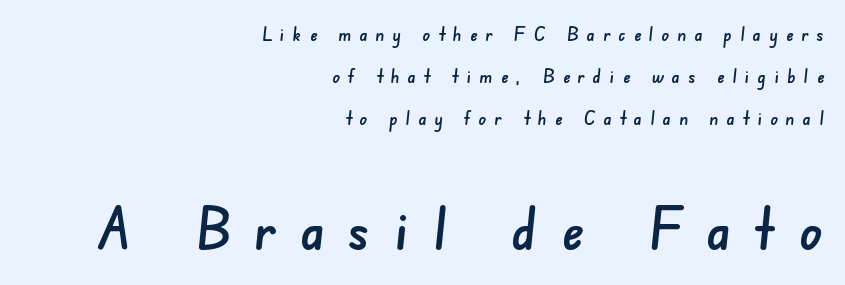
{"serif": "no", "width": "normal", "stroke_contrast": "low", "x_height": "small", "monospaced": "no", "underline": "no", "align": "right", "line_spacing": "loose", "line_spacing_ratio": 2.2, "letter_spacing": "wide", "letter_spacing_em": 0.43, "larger_block": "second", "size_ratio": 3.0, "glyph_px": 57}
